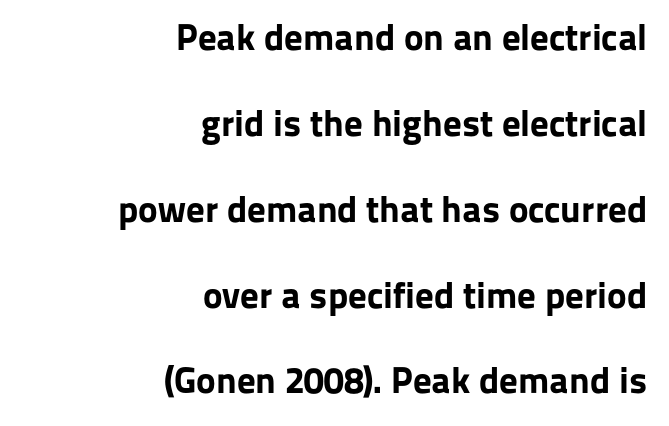
Q: Is the text bold? A: Yes.
Q: Is the text italic (slanted)? A: No, it is upright.
Q: Is the typeface a serif or a sans-serif typeface? A: Sans-serif.
Q: Is the text underlined? A: No.
Q: How is the paragraph aligned? A: Right-aligned.
Q: Is the spacing between letters normal or unusually wide? A: Normal.
Q: Is the spacing between lines tight, normal or loose? A: Loose.
Q: Width (condensed, normal, or wide)? A: Normal.
Q: Stroke contrast? A: Low.
Q: x-height? A: Medium.
Q: Monospaced? A: No.
